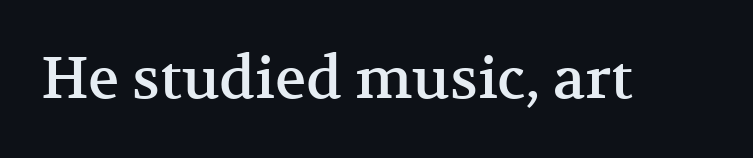
Q: Is the text italic (slanted)? A: No, it is upright.
Q: Is the typeface a serif or a sans-serif typeface? A: Serif.
Q: Is the text underlined? A: No.
Q: Is the spacing between letters normal or unusually wide? A: Normal.
Q: Width (condensed, normal, or wide)? A: Normal.
Q: Stroke contrast? A: Medium.
Q: x-height? A: Medium.
Q: Monospaced? A: No.
